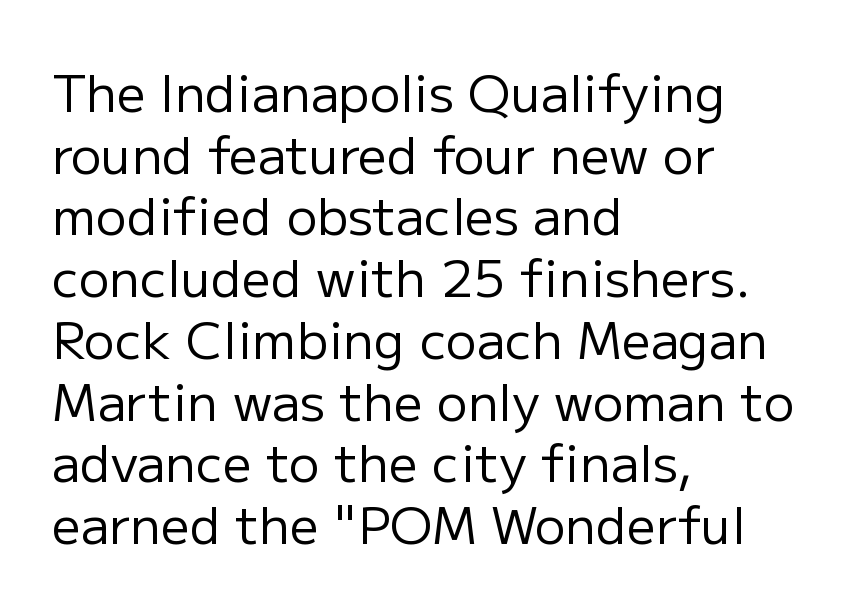
Q: Is the text bold? A: No.
Q: Is the text italic (slanted)? A: No, it is upright.
Q: Is the typeface a serif or a sans-serif typeface? A: Sans-serif.
Q: Is the text underlined? A: No.
Q: How is the paragraph aligned? A: Left-aligned.
Q: Is the spacing between letters normal or unusually wide? A: Normal.
Q: Width (condensed, normal, or wide)? A: Normal.
Q: Stroke contrast? A: Low.
Q: x-height? A: Medium.
Q: Monospaced? A: No.
